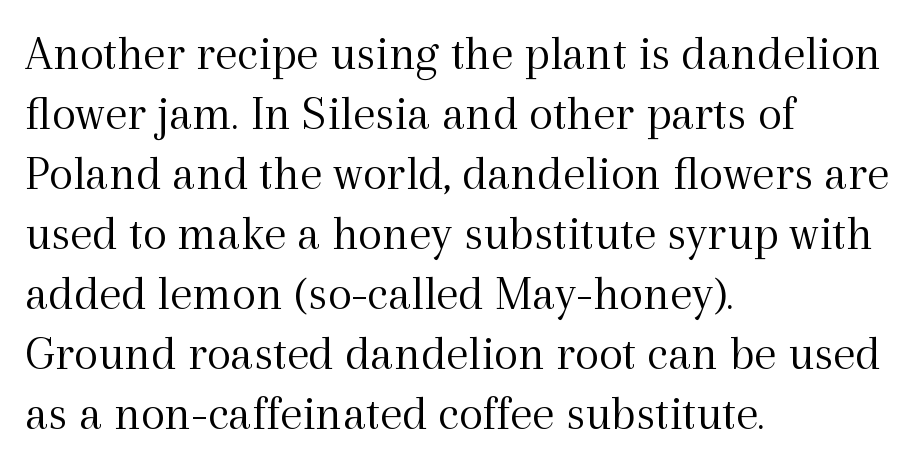
Q: Is the text bold? A: No.
Q: Is the text italic (slanted)? A: No, it is upright.
Q: Is the typeface a serif or a sans-serif typeface? A: Serif.
Q: Is the text underlined? A: No.
Q: How is the paragraph aligned? A: Left-aligned.
Q: Is the spacing between letters normal or unusually wide? A: Normal.
Q: Width (condensed, normal, or wide)? A: Normal.
Q: x-height? A: Medium.
Q: Monospaced? A: No.
